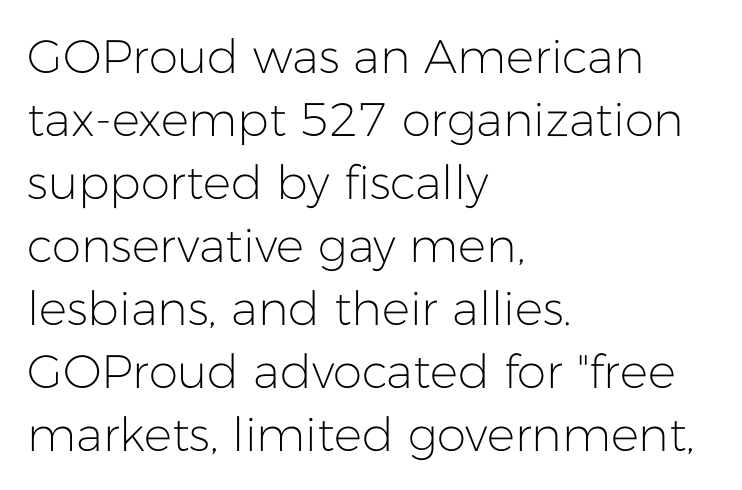
{"serif": "no", "italic": "no", "bold": "no", "weight": "light", "width": "normal", "stroke_contrast": "low", "x_height": "medium", "monospaced": "no", "underline": "no", "align": "left", "line_spacing": "normal", "line_spacing_ratio": 1.34, "letter_spacing": "normal", "letter_spacing_em": 0.0, "glyph_px": 47}
